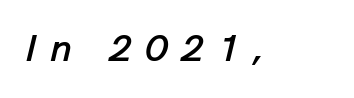
The image shows 39 px text type, italic (leaning right); set unusually wide letter spacing (+0.34 em), not underlined; low stroke contrast and a medium x-height.
